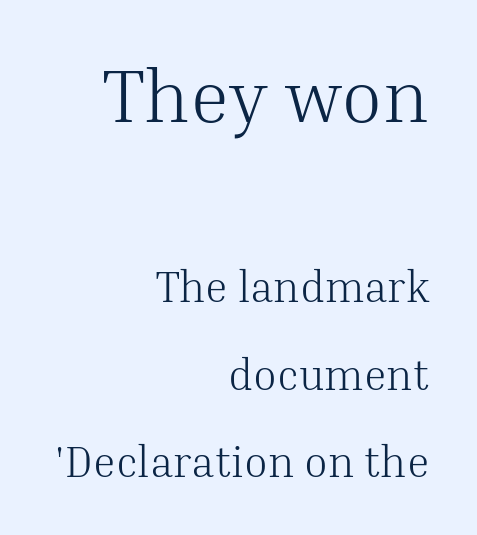
Q: Is the text bold? A: No.
Q: Is the text italic (slanted)? A: No, it is upright.
Q: Is the typeface a serif or a sans-serif typeface? A: Serif.
Q: Is the text underlined? A: No.
Q: How is the paragraph aligned? A: Right-aligned.
Q: Is the spacing between letters normal or unusually wide? A: Normal.
Q: Is the spacing between lines tight, normal or loose? A: Loose.
Q: Which block of text is set in a larger size, the first (top) or the second (bottom)? A: The first (top) one.
Q: Width (condensed, normal, or wide)? A: Normal.
Q: Stroke contrast? A: Medium.
Q: x-height? A: Medium.
Q: Monospaced? A: No.
